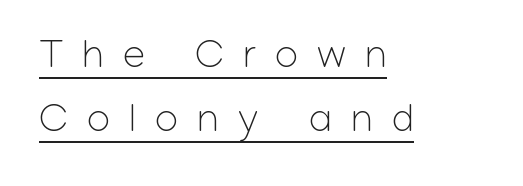
In designer terms, the underline attribute is active on this setting. The lettering holds an erect, upright posture throughout. Think of a printed novel: that variable character pitch is what you see here. Students, observe: this is what conventionally led text looks like. The gaps between neighbouring characters are conspicuously large. Horizontally, the lines are justified to the leading edge only.
